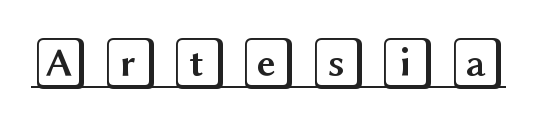
The image shows 53 px wide type, upright; set unusually wide letter spacing (+0.21 em), underlined; a large x-height.
